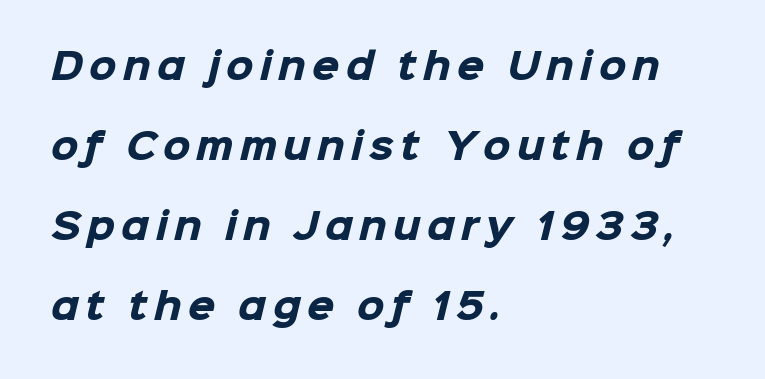
Q: Is the text bold? A: Yes.
Q: Is the typeface a serif or a sans-serif typeface? A: Sans-serif.
Q: Is the text underlined? A: No.
Q: How is the paragraph aligned? A: Left-aligned.
Q: Is the spacing between lines tight, normal or loose? A: Loose.
Q: Width (condensed, normal, or wide)? A: Normal.
Q: Stroke contrast? A: Low.
Q: x-height? A: Medium.
Q: Monospaced? A: No.
